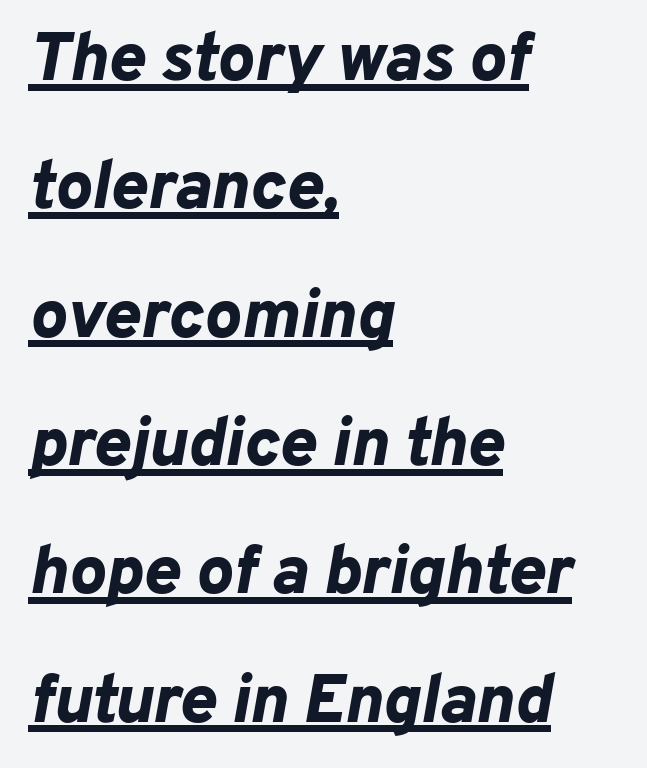
{"italic": "yes", "lean": "right", "slant_degrees": 10, "bold": "yes", "weight": "bold", "width": "normal", "stroke_contrast": "low", "x_height": "medium", "monospaced": "no", "underline": "yes", "align": "left", "line_spacing_ratio": 1.86, "letter_spacing": "normal", "letter_spacing_em": 0.0, "glyph_px": 69}
